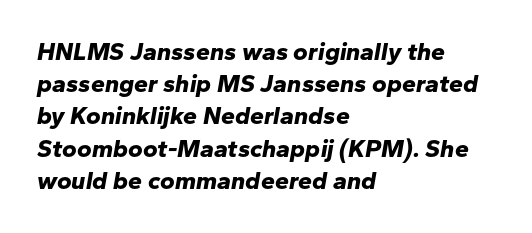
The image shows 25 px bold type, italic (leaning right); set left-aligned, normal line spacing (1.29x), normal letter spacing, not underlined.
